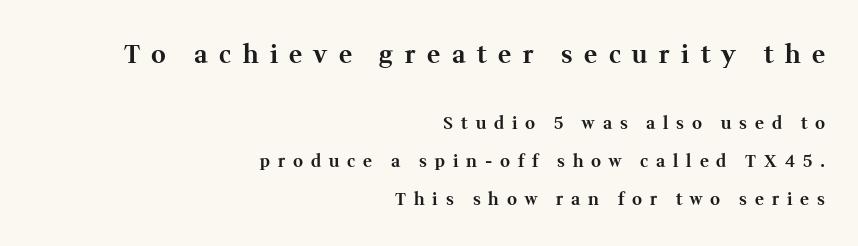
Q: Is the text bold? A: Yes.
Q: Is the text italic (slanted)? A: No, it is upright.
Q: Is the text underlined? A: No.
Q: How is the paragraph aligned? A: Right-aligned.
Q: Is the spacing between letters normal or unusually wide? A: Unusually wide.
Q: Is the spacing between lines tight, normal or loose? A: Loose.
Q: Which block of text is set in a larger size, the first (top) or the second (bottom)? A: The first (top) one.
